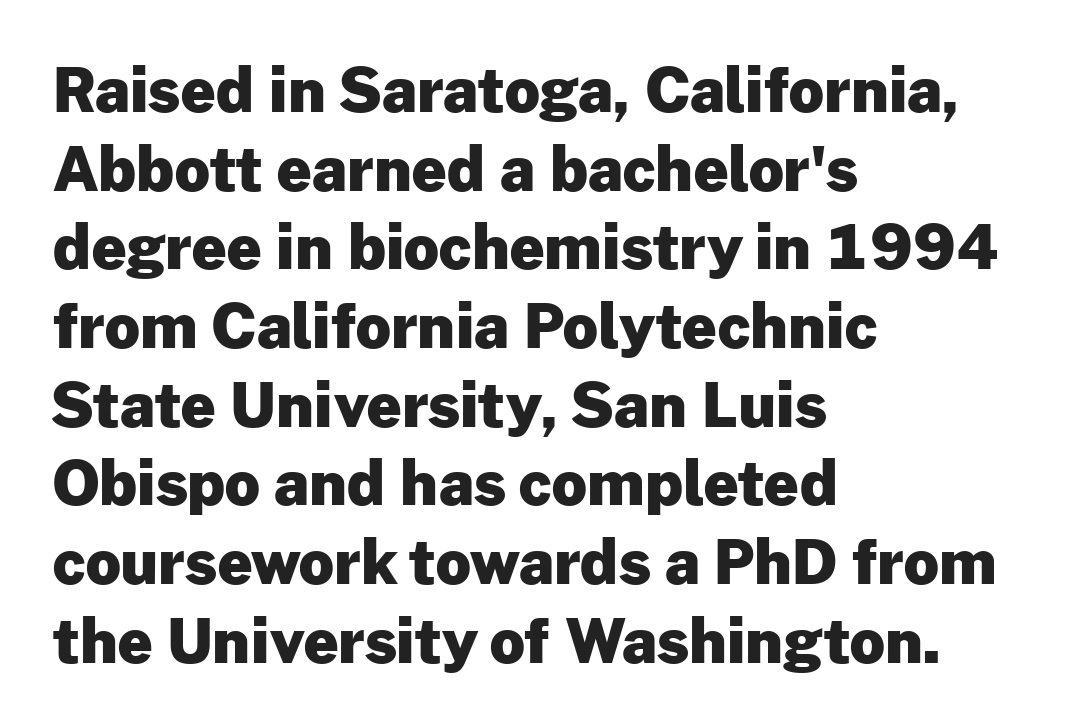
The image shows 61 px heavy sans-serif type, upright; set left-aligned, normal line spacing (1.29x), normal letter spacing, not underlined; low stroke contrast and a medium x-height.
